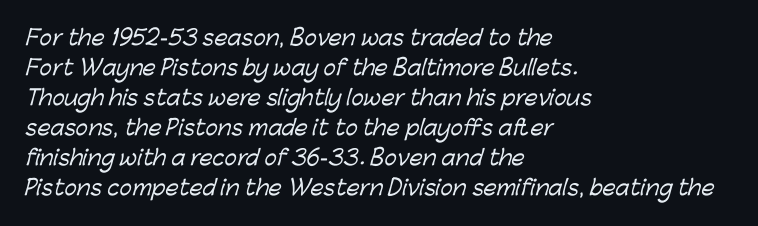
The image shows 21 px text type; set left-aligned, normal line spacing (1.43x), normal letter spacing, not underlined.
